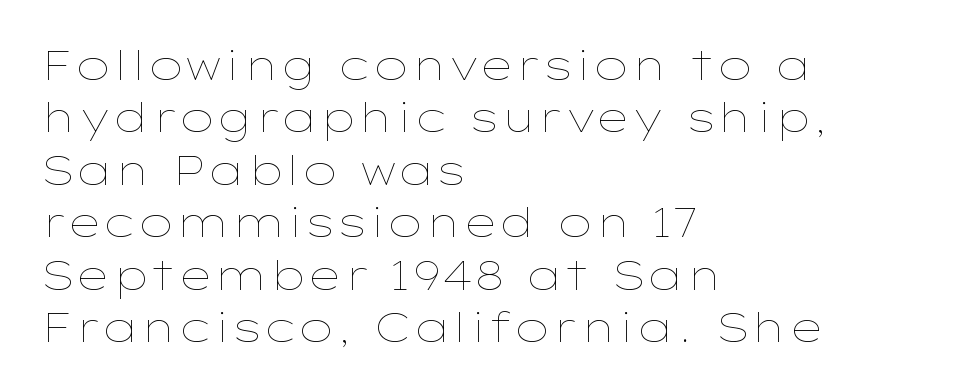
The lettering stays uniformly vertical, giving the passage a roman look. There is no visible air inserted between adjacent glyphs. These lines sit exactly where default settings would place them. Think of a printed novel: that variable character pitch is what you see here.
